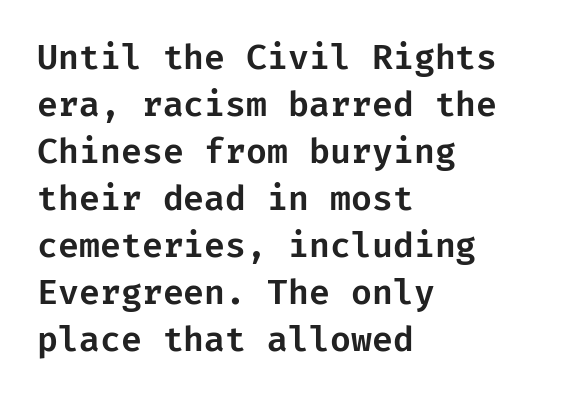
Whoever set this chose a conventional vertical rhythm. Does the copy run flush right? No — it runs flush left. Quick note: underline off. Look at the tracking — it's just the regular setting, nothing added. Upright lettering throughout. Font category for this specimen: sans-serif.
